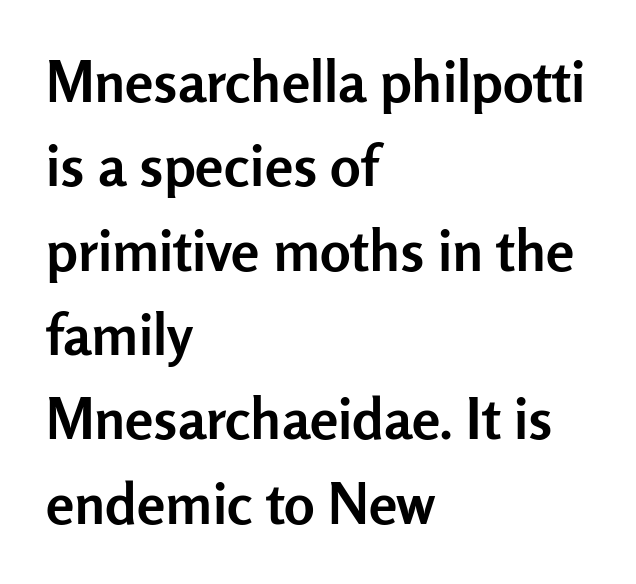
Q: Is the text bold? A: Yes.
Q: Is the text italic (slanted)? A: No, it is upright.
Q: Is the typeface a serif or a sans-serif typeface? A: Sans-serif.
Q: Is the text underlined? A: No.
Q: How is the paragraph aligned? A: Left-aligned.
Q: Is the spacing between letters normal or unusually wide? A: Normal.
Q: Is the spacing between lines tight, normal or loose? A: Normal.
Q: Width (condensed, normal, or wide)? A: Normal.
Q: Stroke contrast? A: Low.
Q: x-height? A: Medium.
Q: Monospaced? A: No.
